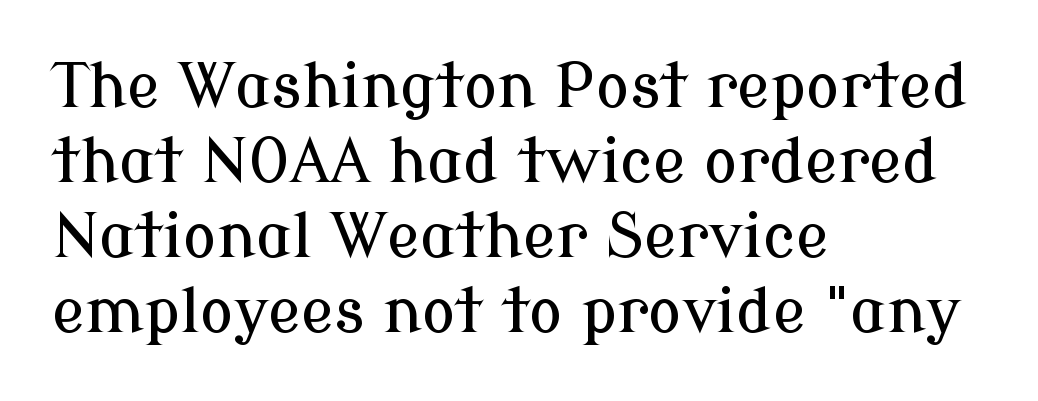
{"serif": "yes", "italic": "no", "width": "normal", "stroke_contrast": "low", "x_height": "medium", "monospaced": "no", "underline": "no", "align": "left", "line_spacing_ratio": 1.21, "letter_spacing": "normal", "letter_spacing_em": 0.0, "glyph_px": 62}
